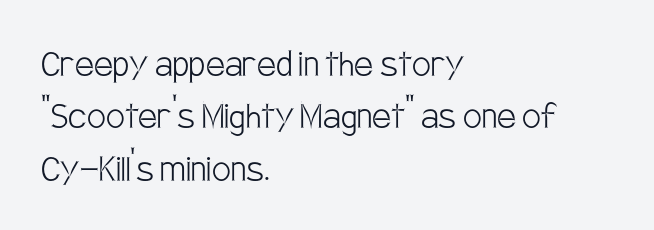
Q: Is the text bold? A: No.
Q: Is the text italic (slanted)? A: No, it is upright.
Q: Is the typeface a serif or a sans-serif typeface? A: Sans-serif.
Q: Is the text underlined? A: No.
Q: How is the paragraph aligned? A: Left-aligned.
Q: Is the spacing between letters normal or unusually wide? A: Normal.
Q: Is the spacing between lines tight, normal or loose? A: Normal.
Q: Width (condensed, normal, or wide)? A: Condensed.
Q: Stroke contrast? A: Low.
Q: x-height? A: Large.
Q: Monospaced? A: No.
